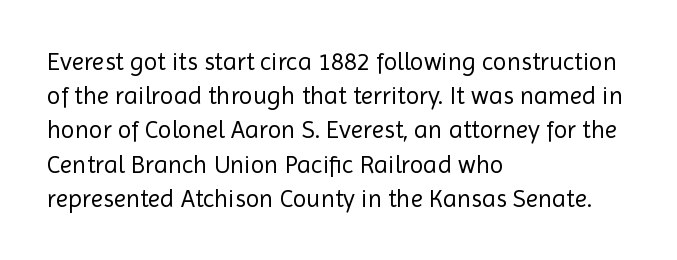
The image shows 25 px text type, upright; set left-aligned, normal line spacing (1.37x), normal letter spacing, not underlined.
